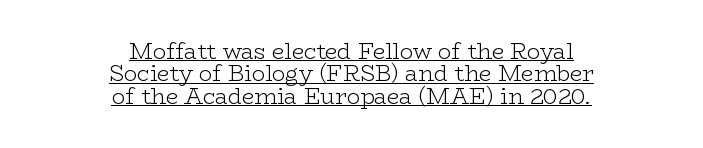
You could call the tracking neutral — neither tight nor loose. This rendering features underlined lettering. Regarding leading, the lines here are crowded together. Notice how the passage keeps no hard edge, just a central spine. Summary of weight: not heavy and not bold.
